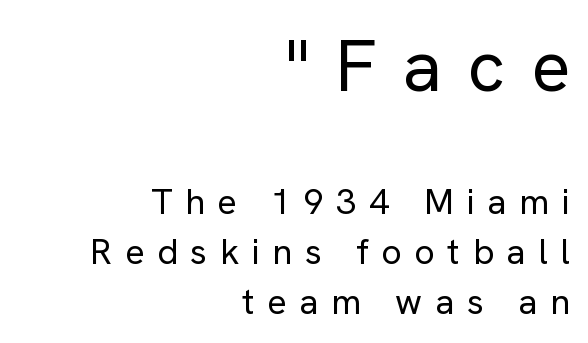
Q: Is the text bold? A: No.
Q: Is the text italic (slanted)? A: No, it is upright.
Q: Is the typeface a serif or a sans-serif typeface? A: Sans-serif.
Q: Is the text underlined? A: No.
Q: How is the paragraph aligned? A: Right-aligned.
Q: Is the spacing between letters normal or unusually wide? A: Unusually wide.
Q: Is the spacing between lines tight, normal or loose? A: Normal.
Q: Which block of text is set in a larger size, the first (top) or the second (bottom)? A: The first (top) one.
Q: Width (condensed, normal, or wide)? A: Normal.
Q: Stroke contrast? A: Low.
Q: x-height? A: Medium.
Q: Monospaced? A: No.
